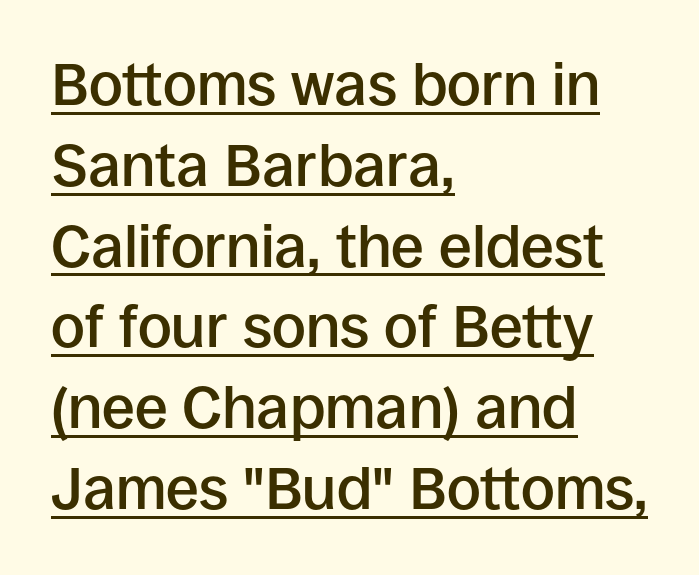
The specimen includes a rule beneath the text block's lines. The passage shown is typeset with a sans-serif family. Alignment: flush left. No italicization has been applied; the sample stays upright. Whoever set this chose a conventional vertical rhythm.
